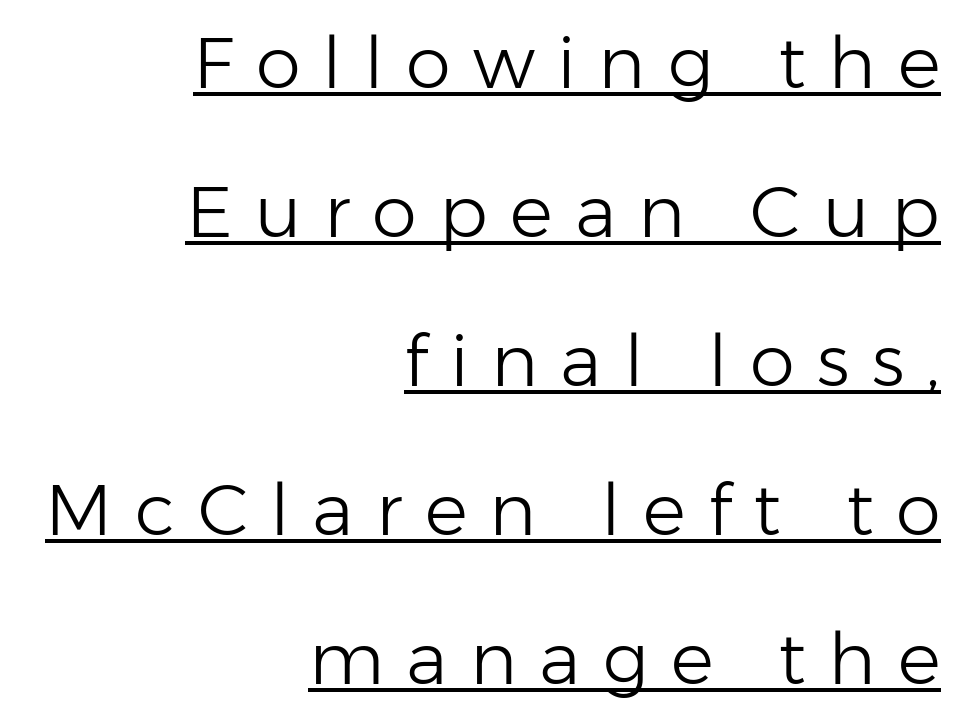
Q: Is the text bold? A: No.
Q: Is the text italic (slanted)? A: No, it is upright.
Q: Is the typeface a serif or a sans-serif typeface? A: Sans-serif.
Q: Is the text underlined? A: Yes.
Q: How is the paragraph aligned? A: Right-aligned.
Q: Is the spacing between letters normal or unusually wide? A: Unusually wide.
Q: Is the spacing between lines tight, normal or loose? A: Loose.
Q: Width (condensed, normal, or wide)? A: Normal.
Q: Stroke contrast? A: Low.
Q: x-height? A: Medium.
Q: Monospaced? A: No.
